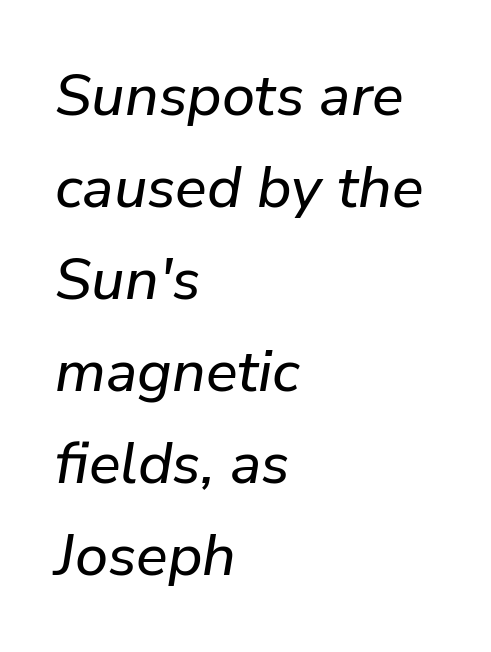
The image shows 59 px text type, italic (leaning right); set left-aligned, normal line spacing (1.56x), normal letter spacing, not underlined; low stroke contrast and a medium x-height.
